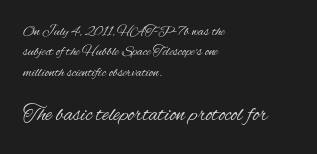
Quick note: interline space is typical. The paragraph has a hard left edge and a soft right edge. A light-to-regular cut is what we see here. Size hierarchy here favors the trailing block over the leading one. There is no visible air inserted between adjacent glyphs.
